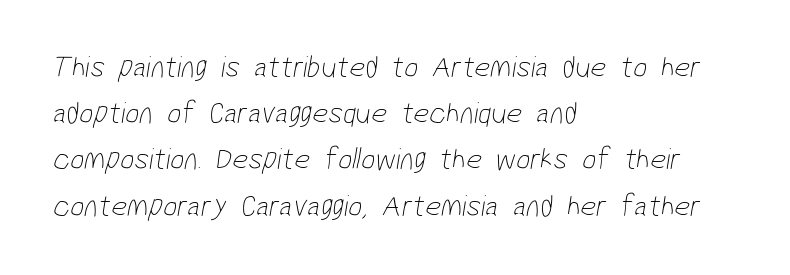
{"serif": "no", "bold": "no", "weight": "thin", "width": "condensed", "stroke_contrast": "low", "x_height": "medium", "monospaced": "no", "underline": "no", "align": "left", "line_spacing": "normal", "line_spacing_ratio": 1.49, "letter_spacing": "normal", "letter_spacing_em": 0.0, "glyph_px": 31}
